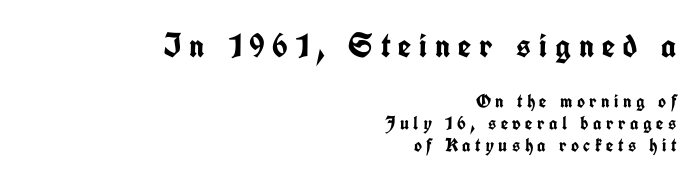
Q: Is the text bold? A: Yes.
Q: Is the text italic (slanted)? A: No, it is upright.
Q: Is the typeface a serif or a sans-serif typeface? A: Sans-serif.
Q: Is the text underlined? A: No.
Q: How is the paragraph aligned? A: Right-aligned.
Q: Is the spacing between letters normal or unusually wide? A: Unusually wide.
Q: Is the spacing between lines tight, normal or loose? A: Tight.
Q: Which block of text is set in a larger size, the first (top) or the second (bottom)? A: The first (top) one.
Q: Width (condensed, normal, or wide)? A: Condensed.
Q: Stroke contrast? A: Low.
Q: x-height? A: Medium.
Q: Monospaced? A: No.
